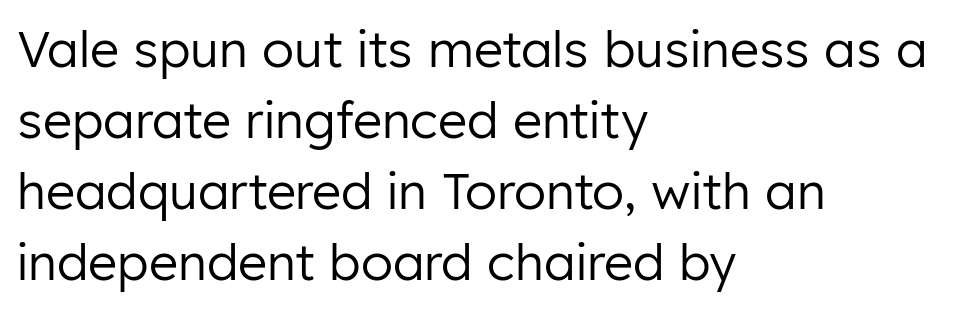
{"serif": "no", "italic": "no", "bold": "no", "weight": "regular", "width": "normal", "stroke_contrast": "low", "x_height": "medium", "monospaced": "no", "underline": "no", "align": "left", "line_spacing": "normal", "line_spacing_ratio": 1.42, "letter_spacing": "normal", "letter_spacing_em": 0.0, "glyph_px": 50}
